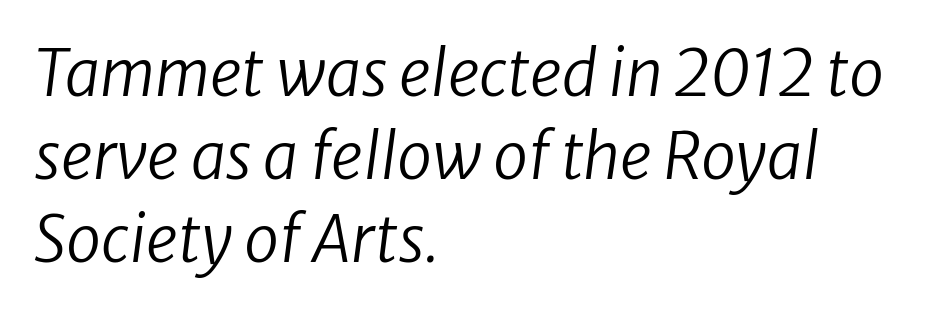
Stems and bowls with no extra thickness — not bold. The tracking reads as untouched default to a designer's eye. Do the characters align in a grid? No, the font is proportional. Check under the words: just untouched page. Notice how the passage keeps a crisp vertical edge on the left only. If you measured baseline to baseline, you'd find a middling distance.
